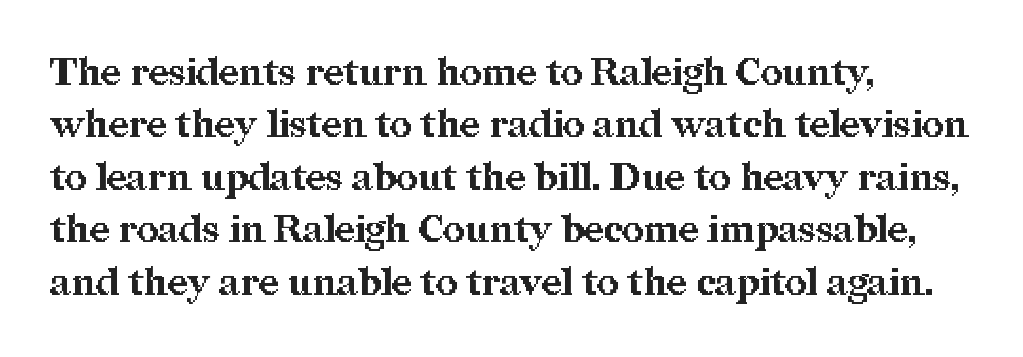
{"serif": "yes", "italic": "no", "bold": "yes", "weight": "bold", "width": "normal", "stroke_contrast": "medium", "x_height": "medium", "monospaced": "no", "underline": "no", "align": "left", "line_spacing": "normal", "line_spacing_ratio": 1.38, "letter_spacing": "normal", "letter_spacing_em": 0.0, "glyph_px": 38}
